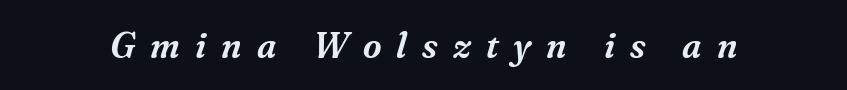
The image shows 36 px serif type, italic (leaning right); set unusually wide letter spacing (+0.42 em), not underlined; medium stroke contrast and a medium x-height.
